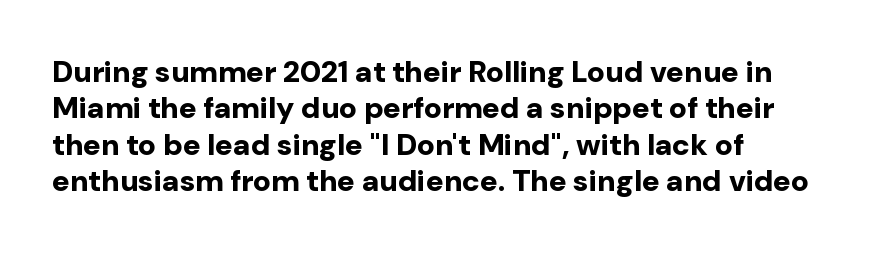
{"serif": "no", "italic": "no", "bold": "yes", "weight": "bold", "width": "normal", "stroke_contrast": "low", "x_height": "medium", "monospaced": "no", "underline": "no", "align": "left", "line_spacing_ratio": 1.21, "letter_spacing": "normal", "letter_spacing_em": 0.0, "glyph_px": 30}
